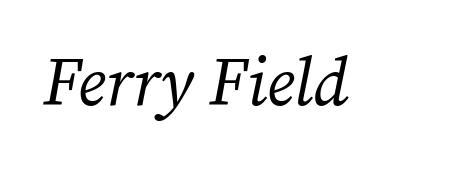
{"serif": "yes", "italic": "yes", "lean": "right", "slant_degrees": 12, "bold": "no", "weight": "regular", "width": "normal", "stroke_contrast": "medium", "x_height": "medium", "monospaced": "no", "underline": "no", "letter_spacing": "normal", "letter_spacing_em": 0.0, "glyph_px": 68}
